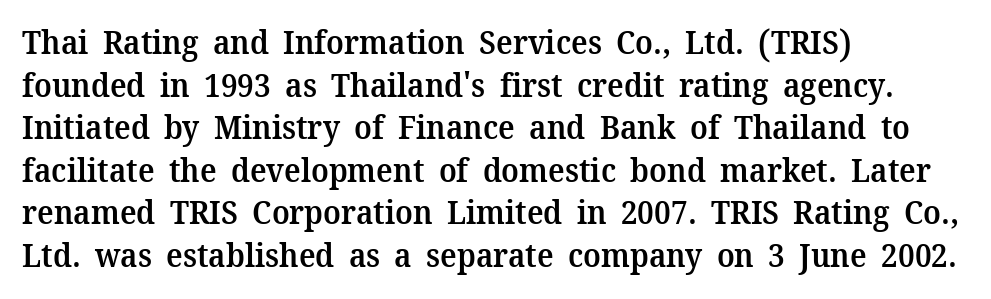
What weight is shown? A semibold, between regular and bold. Compared with a centered layout, this one pins lines to the left instead. You could not count columns in this text — the font is proportionally spaced. This rendering leaves character spacing at its baseline value. Small tapered or slab feet sit at the stroke ends, so this counts as serif. The foot of each line stays bare and open.
